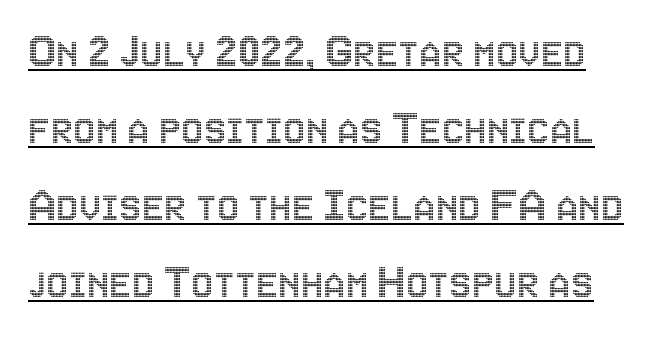
The image shows 50 px condensed type, upright; set normal line spacing (1.54x), normal letter spacing, underlined; a large x-height.
